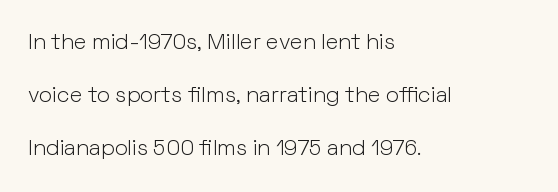
The typesetter chose a ragged-right arrangement here. The block of text is sparse from top to bottom, with ample space between rows. Characters remain perfectly vertical along every line. The words here are not underlined. Does extra space separate the letters? No, they use regular spacing. The typesetting does not lean heavy: it is not bold.
